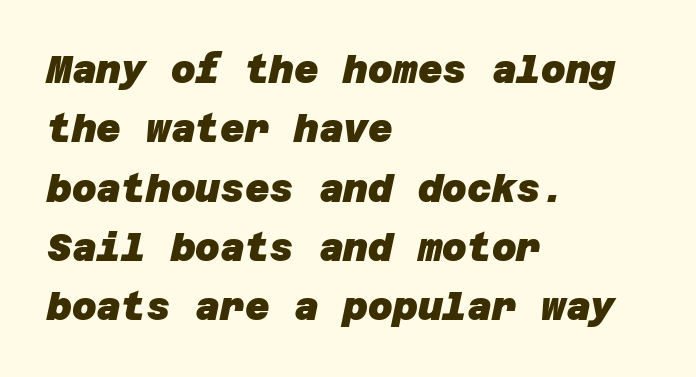
Check where the strokes stop: nothing finishes them off — pure sans. Default kerning and tracking; the words read as compact shapes. A clean baseline with only descenders dipping below it. Notice how thick the strokes are: this is what a full bold looks like.
